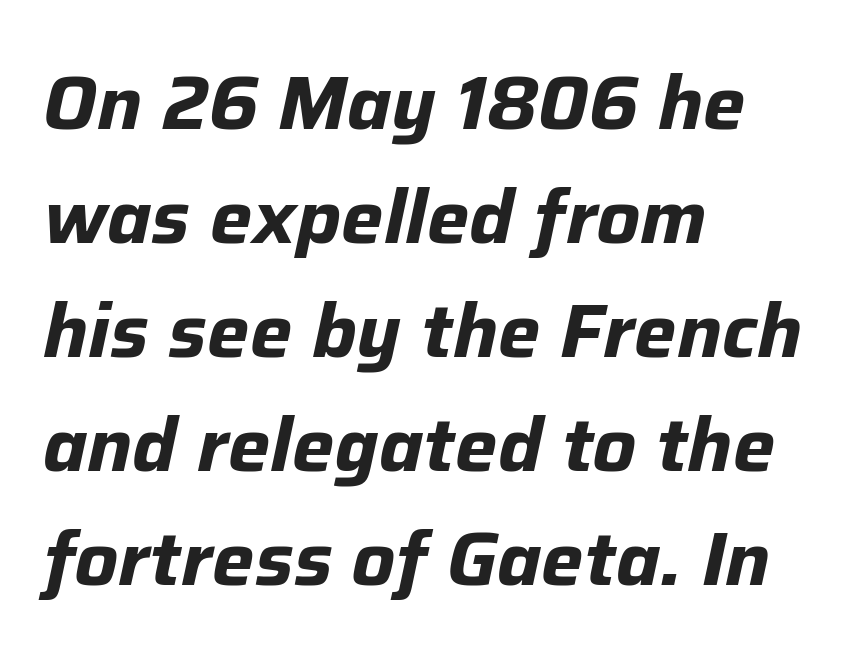
{"italic": "yes", "lean": "right", "slant_degrees": 12, "bold": "yes", "weight": "bold", "width": "normal", "stroke_contrast": "low", "x_height": "medium", "monospaced": "no", "underline": "no", "align": "left", "line_spacing": "normal", "line_spacing_ratio": 1.52, "letter_spacing": "normal", "letter_spacing_em": 0.0, "glyph_px": 75}
